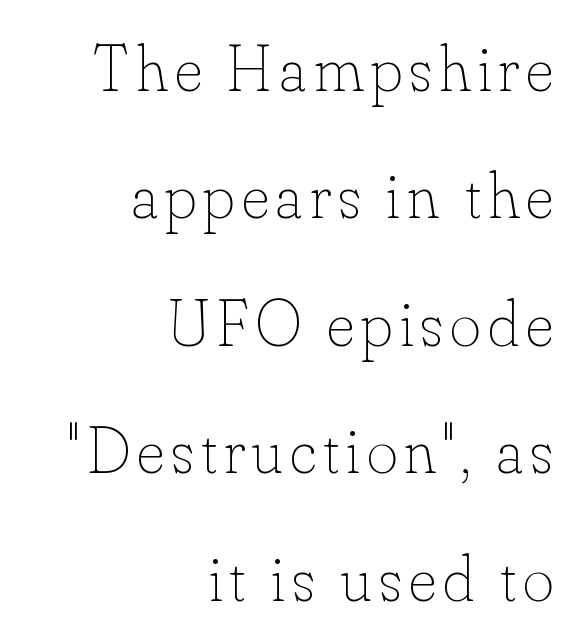
Q: Is the text bold? A: No.
Q: Is the text italic (slanted)? A: No, it is upright.
Q: Is the text underlined? A: No.
Q: How is the paragraph aligned? A: Right-aligned.
Q: Is the spacing between lines tight, normal or loose? A: Loose.
Q: Width (condensed, normal, or wide)? A: Normal.
Q: Stroke contrast? A: Low.
Q: x-height? A: Small.
Q: Monospaced? A: No.
